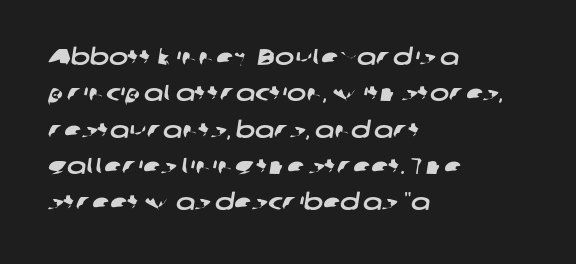
{"underline": "no", "align": "left", "line_spacing": "normal", "line_spacing_ratio": 1.58, "letter_spacing": "normal", "letter_spacing_em": 0.0, "glyph_px": 23}
